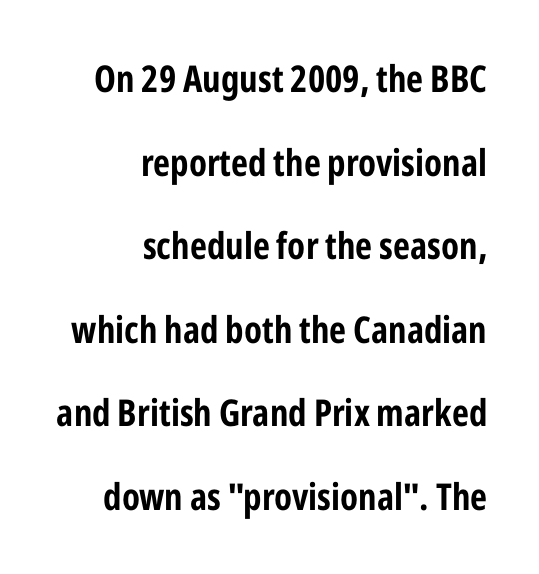
Q: Is the text italic (slanted)? A: No, it is upright.
Q: Is the typeface a serif or a sans-serif typeface? A: Sans-serif.
Q: Is the text underlined? A: No.
Q: How is the paragraph aligned? A: Right-aligned.
Q: Is the spacing between letters normal or unusually wide? A: Normal.
Q: Is the spacing between lines tight, normal or loose? A: Loose.
Q: Width (condensed, normal, or wide)? A: Condensed.
Q: Stroke contrast? A: Low.
Q: x-height? A: Medium.
Q: Monospaced? A: No.
